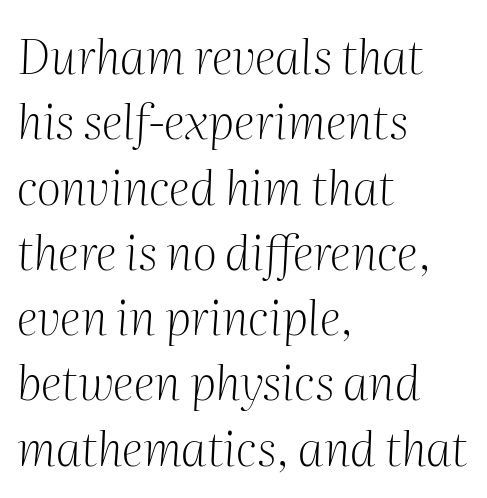
The image shows 48 px light serif type, italic (leaning right); set left-aligned, normal line spacing (1.36x), normal letter spacing, not underlined; medium stroke contrast and a medium x-height.
